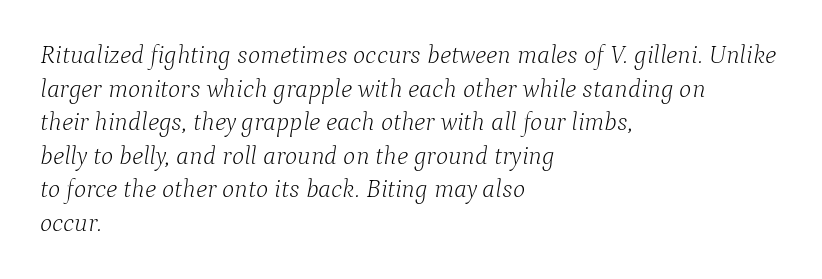
Q: Is the text bold? A: No.
Q: Is the text italic (slanted)? A: Yes, it leans right by about 9 degrees.
Q: Is the text underlined? A: No.
Q: How is the paragraph aligned? A: Left-aligned.
Q: Is the spacing between letters normal or unusually wide? A: Normal.
Q: Is the spacing between lines tight, normal or loose? A: Normal.
